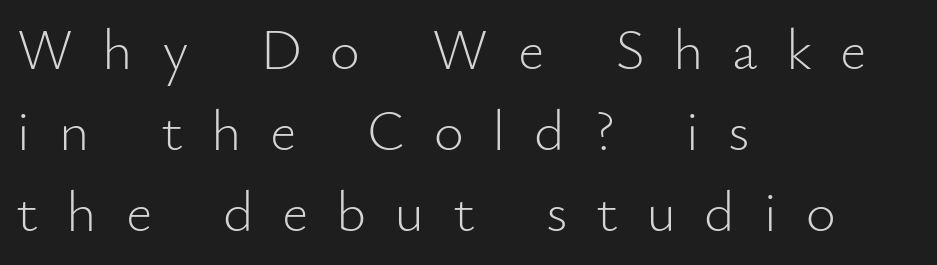
{"serif": "no", "italic": "no", "bold": "no", "weight": "light", "width": "normal", "stroke_contrast": "low", "x_height": "small", "monospaced": "no", "underline": "no", "align": "left", "line_spacing": "normal", "line_spacing_ratio": 1.4, "letter_spacing": "wide", "letter_spacing_em": 0.49, "glyph_px": 58}
